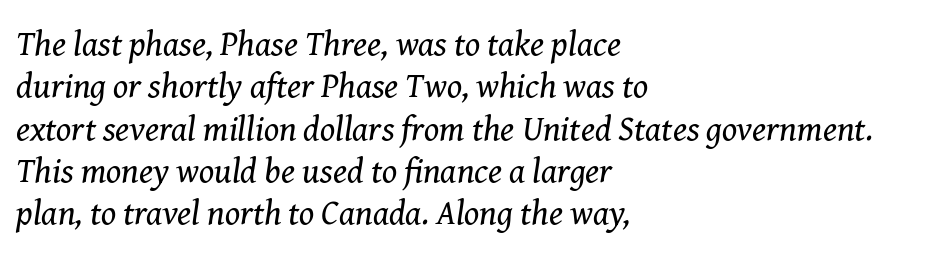
Q: Is the text bold? A: No.
Q: Is the text italic (slanted)? A: Yes, it leans right by about 8 degrees.
Q: Is the typeface a serif or a sans-serif typeface? A: Serif.
Q: Is the text underlined? A: No.
Q: How is the paragraph aligned? A: Left-aligned.
Q: Is the spacing between letters normal or unusually wide? A: Normal.
Q: Width (condensed, normal, or wide)? A: Normal.
Q: Stroke contrast? A: Medium.
Q: x-height? A: Medium.
Q: Monospaced? A: No.
